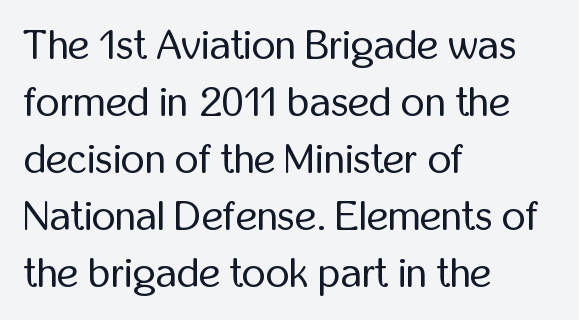
Q: Is the text bold? A: No.
Q: Is the text italic (slanted)? A: No, it is upright.
Q: Is the typeface a serif or a sans-serif typeface? A: Sans-serif.
Q: Is the text underlined? A: No.
Q: How is the paragraph aligned? A: Left-aligned.
Q: Is the spacing between letters normal or unusually wide? A: Normal.
Q: Is the spacing between lines tight, normal or loose? A: Normal.
Q: Width (condensed, normal, or wide)? A: Condensed.
Q: Stroke contrast? A: Low.
Q: x-height? A: Medium.
Q: Monospaced? A: No.
